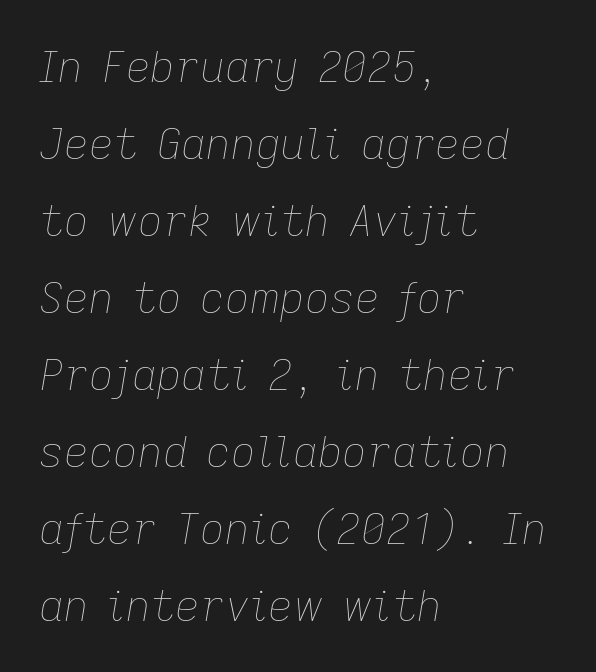
{"italic": "yes", "lean": "right", "slant_degrees": 9, "bold": "no", "weight": "thin", "width": "normal", "stroke_contrast": "low", "x_height": "medium", "monospaced": "no", "underline": "no", "align": "left", "line_spacing_ratio": 1.79, "letter_spacing": "normal", "letter_spacing_em": 0.0, "glyph_px": 43}
